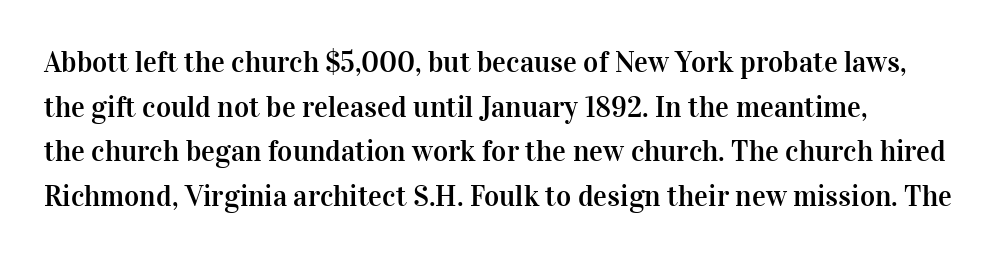
Clear beneath every line of the passage. The paragraph shown leans on its left margin. Small tapered or slab feet sit at the stroke ends, so this counts as serif. A typesetter would call this proportional, since set widths differ per character. A typesetter would call this leading conventional body-copy spacing. The rendering keeps characters at their native spacing.
